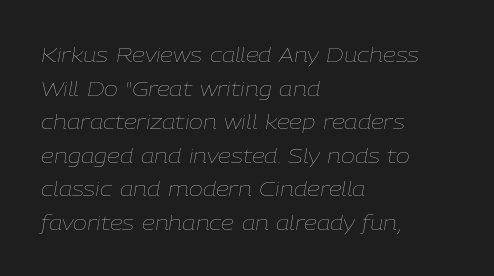
Q: Is the text bold? A: No.
Q: Is the text italic (slanted)? A: Yes, it leans right by about 9 degrees.
Q: Is the text underlined? A: No.
Q: How is the paragraph aligned? A: Left-aligned.
Q: Is the spacing between letters normal or unusually wide? A: Normal.
Q: Is the spacing between lines tight, normal or loose? A: Normal.
